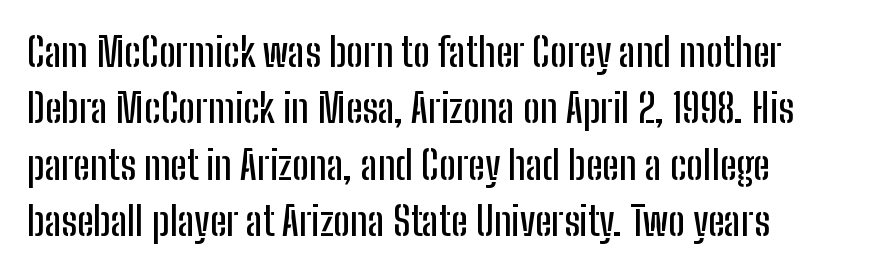
{"serif": "no", "italic": "no", "width": "condensed", "stroke_contrast": "low", "x_height": "medium", "monospaced": "no", "underline": "no", "line_spacing": "normal", "line_spacing_ratio": 1.41, "letter_spacing": "normal", "letter_spacing_em": 0.0, "glyph_px": 40}
